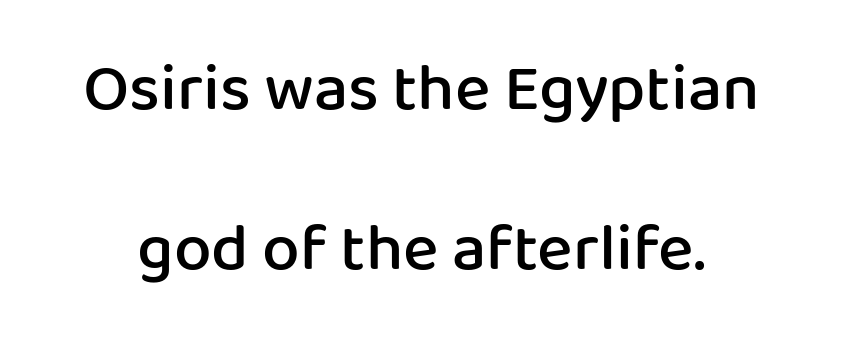
What kind of face is this? One without serifs — a sans. A typesetter would call this proportional, since set widths differ per character. Each row of text sits above clean, open space. Italic: no, the glyphs are upright roman. The lines are spread far apart with generous leading.
